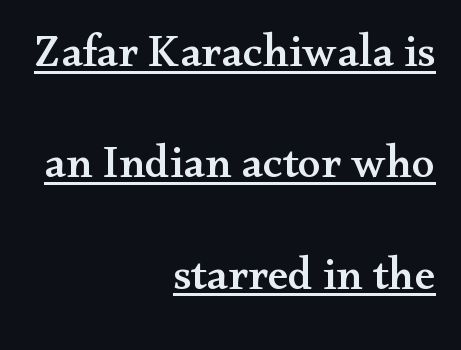
Check where the strokes stop: tiny serifs finish them off. Do the characters align in a grid? No, the font is proportional. You could call the tracking neutral — neither tight nor loose. Is there any slant? The stems are plumb. These lines stand farther apart than default settings would place them.
